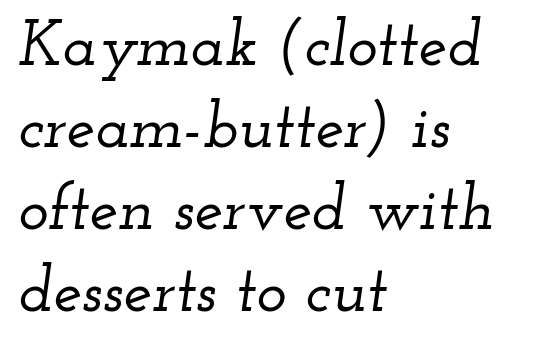
This block has exactly the height ordinary leading produces. Look at the bottom of the vertical strokes: they flare into serifs here. Is this a fixed-width face? No — the glyphs have proportional, varying widths. A classic flush-left, rag-right setting is used for this passage. Every character sits at an angle, as italics do.
